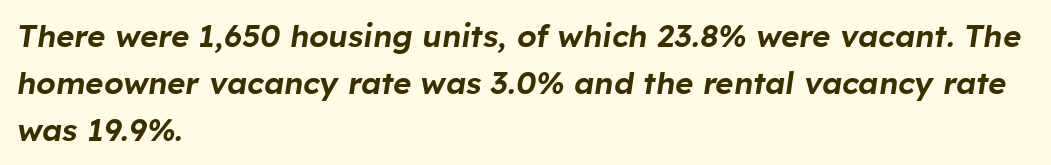
Q: Is the text italic (slanted)? A: Yes, it leans right by about 8 degrees.
Q: Is the text underlined? A: No.
Q: How is the paragraph aligned? A: Left-aligned.
Q: Is the spacing between letters normal or unusually wide? A: Normal.
Q: Is the spacing between lines tight, normal or loose? A: Normal.
Q: Width (condensed, normal, or wide)? A: Normal.
Q: Stroke contrast? A: Low.
Q: x-height? A: Medium.
Q: Monospaced? A: No.
